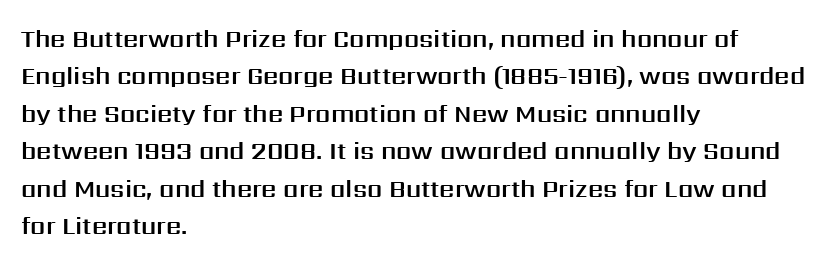
The image shows 24 px text type, upright; set left-aligned, normal line spacing (1.56x), normal letter spacing, not underlined.
